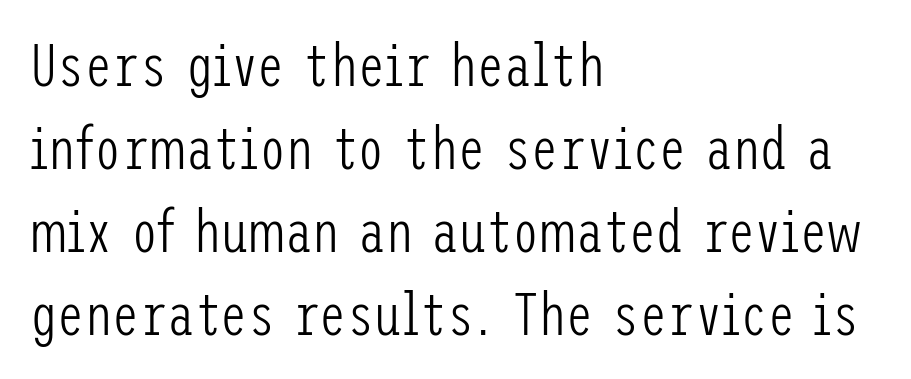
The image shows 61 px light, condensed sans-serif type, upright; set left-aligned, normal line spacing (1.36x), normal letter spacing, not underlined; low stroke contrast and a medium x-height.
